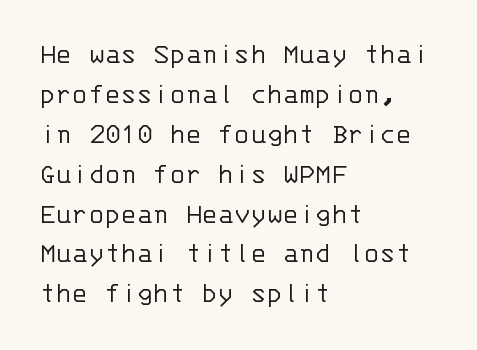
{"serif": "no", "italic": "no", "bold": "no", "weight": "light", "width": "normal", "stroke_contrast": "low", "x_height": "large", "monospaced": "yes", "underline": "no", "align": "left", "line_spacing": "normal", "line_spacing_ratio": 1.33, "letter_spacing": "normal", "letter_spacing_em": 0.0, "glyph_px": 30}
